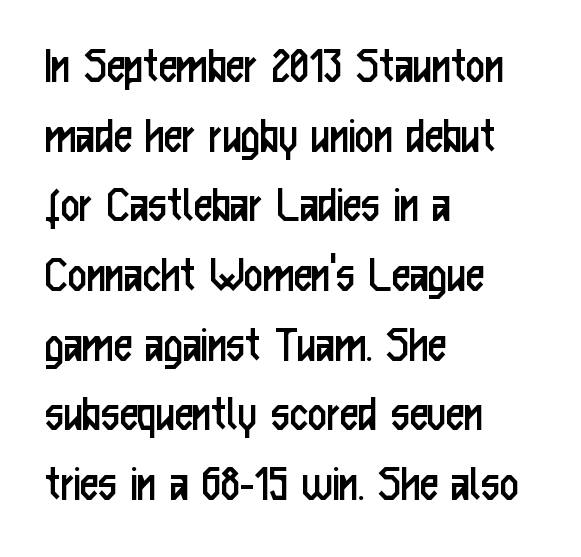
Check the space under the baseline: it is left empty. Look at the tracking — it's just the regular setting, nothing added. Every stem runs plumb, perpendicular to the baseline. Nope, no serifs anywhere on these letters. If you measured baseline to baseline, you'd find a middling distance.
